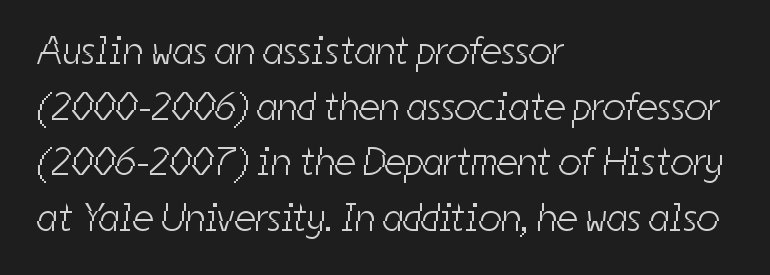
{"serif": "no", "bold": "no", "weight": "light", "width": "condensed", "stroke_contrast": "low", "x_height": "medium", "monospaced": "no", "underline": "no", "align": "left", "line_spacing": "normal", "line_spacing_ratio": 1.39, "letter_spacing": "normal", "letter_spacing_em": 0.0, "glyph_px": 40}
